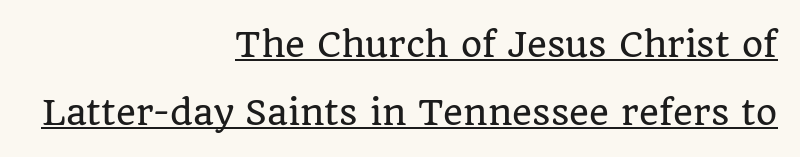
Q: Is the text italic (slanted)? A: No, it is upright.
Q: Is the typeface a serif or a sans-serif typeface? A: Serif.
Q: Is the text underlined? A: Yes.
Q: How is the paragraph aligned? A: Right-aligned.
Q: Is the spacing between letters normal or unusually wide? A: Normal.
Q: Is the spacing between lines tight, normal or loose? A: Loose.
Q: Width (condensed, normal, or wide)? A: Normal.
Q: Stroke contrast? A: Low.
Q: x-height? A: Large.
Q: Monospaced? A: No.
